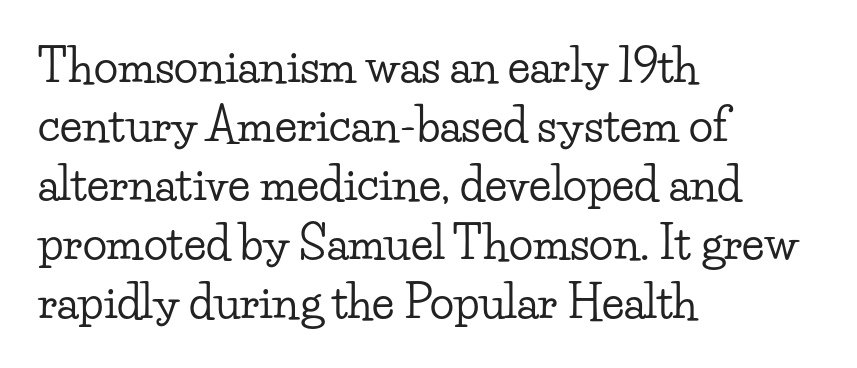
Q: Is the text italic (slanted)? A: No, it is upright.
Q: Is the typeface a serif or a sans-serif typeface? A: Serif.
Q: Is the text underlined? A: No.
Q: How is the paragraph aligned? A: Left-aligned.
Q: Is the spacing between letters normal or unusually wide? A: Normal.
Q: Is the spacing between lines tight, normal or loose? A: Normal.
Q: Width (condensed, normal, or wide)? A: Wide.
Q: Stroke contrast? A: Low.
Q: x-height? A: Small.
Q: Monospaced? A: No.
